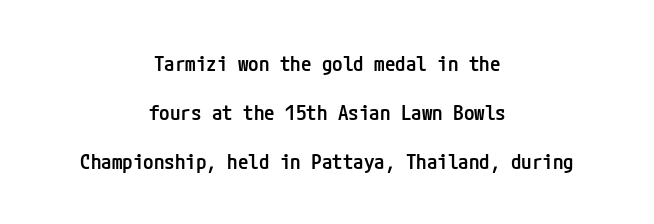
The space between consecutive lines is lavish. No extra tracking has been applied to these lines. Summary of weight: moderately heavy, a semibold. The font's upright variant was chosen for this text.
